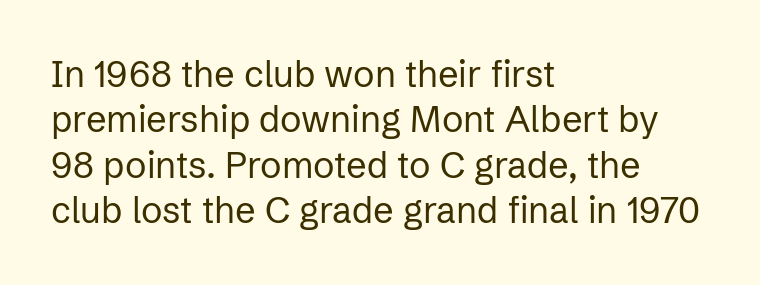
Does the type have serifs? No, each stem ends abruptly. Characters remain perfectly vertical along every line. Words appear dense and cohesive because spacing is normal. Think of a printed novel: that variable character pitch is what you see here. Leading: standard. Words float on clear page, feet unadorned.
